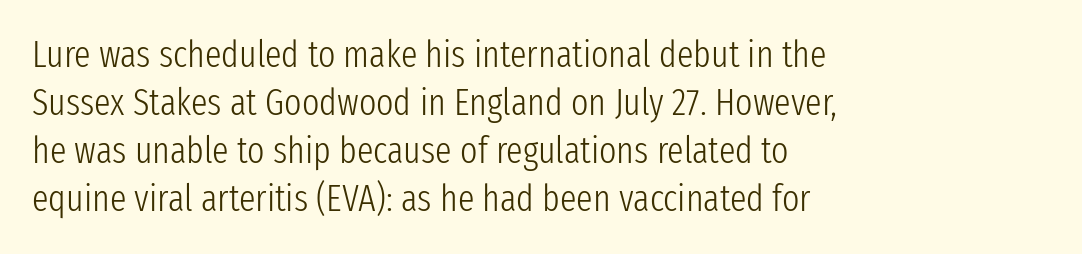
The image shows 37 px light, condensed sans-serif type, upright; set left-aligned, normal line spacing (1.3x), normal letter spacing, not underlined; low stroke contrast and a medium x-height.
